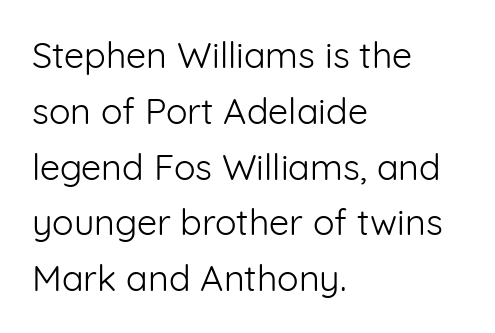
Q: Is the text bold? A: No.
Q: Is the text italic (slanted)? A: No, it is upright.
Q: Is the typeface a serif or a sans-serif typeface? A: Sans-serif.
Q: Is the text underlined? A: No.
Q: How is the paragraph aligned? A: Left-aligned.
Q: Is the spacing between letters normal or unusually wide? A: Normal.
Q: Is the spacing between lines tight, normal or loose? A: Normal.
Q: Width (condensed, normal, or wide)? A: Normal.
Q: Stroke contrast? A: Low.
Q: x-height? A: Medium.
Q: Monospaced? A: No.
